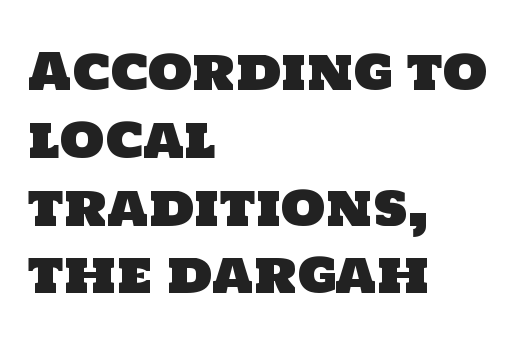
Q: Is the typeface a serif or a sans-serif typeface? A: Sans-serif.
Q: Is the text underlined? A: No.
Q: How is the paragraph aligned? A: Left-aligned.
Q: Is the spacing between letters normal or unusually wide? A: Normal.
Q: Is the spacing between lines tight, normal or loose? A: Normal.
Q: Width (condensed, normal, or wide)? A: Normal.
Q: Stroke contrast? A: Low.
Q: x-height? A: Large.
Q: Monospaced? A: No.
